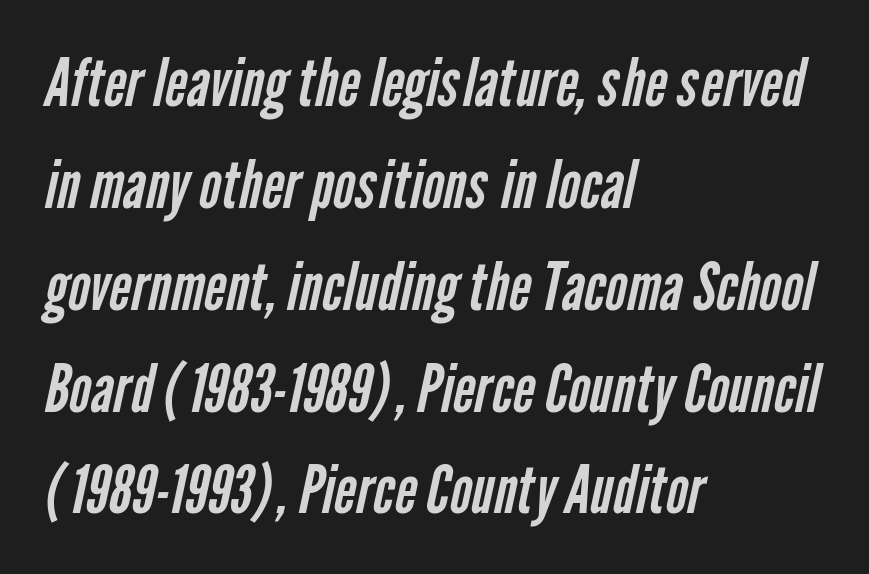
{"serif": "no", "bold": "no", "weight": "regular", "width": "condensed", "stroke_contrast": "low", "x_height": "medium", "monospaced": "no", "underline": "no", "align": "left", "line_spacing": "normal", "line_spacing_ratio": 1.52, "letter_spacing": "normal", "letter_spacing_em": 0.0, "glyph_px": 67}
